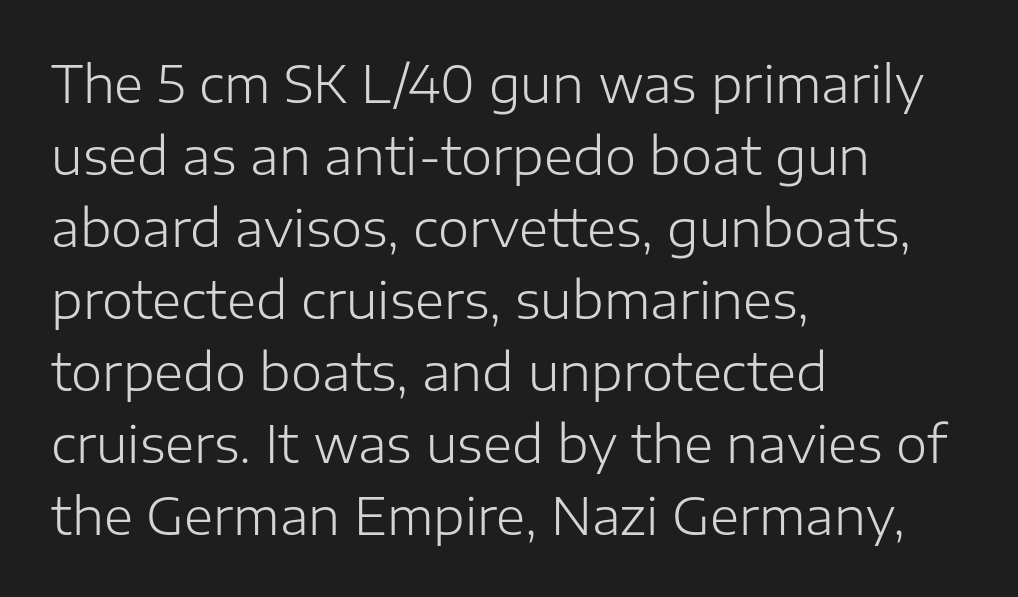
Any mark beneath the type? The region is blank. Heft: none added — not bold. No feet cap the strokes, marking this as sans-serif type. Does the leading feel generous? No, just average. The compositor pushed each line to the left boundary. You could call the tracking neutral — neither tight nor loose.
